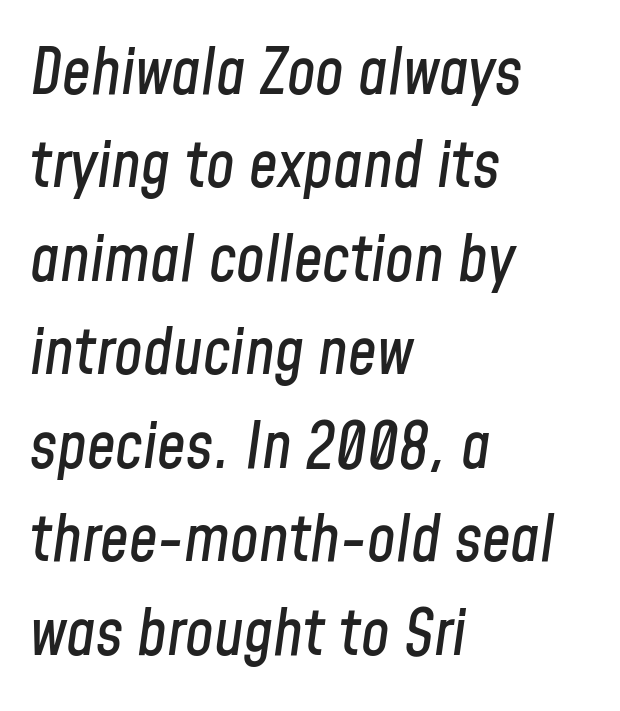
{"italic": "yes", "lean": "right", "slant_degrees": 8, "width": "condensed", "stroke_contrast": "low", "x_height": "medium", "monospaced": "no", "underline": "no", "align": "left", "line_spacing": "normal", "line_spacing_ratio": 1.46, "letter_spacing": "normal", "letter_spacing_em": 0.0, "glyph_px": 64}
